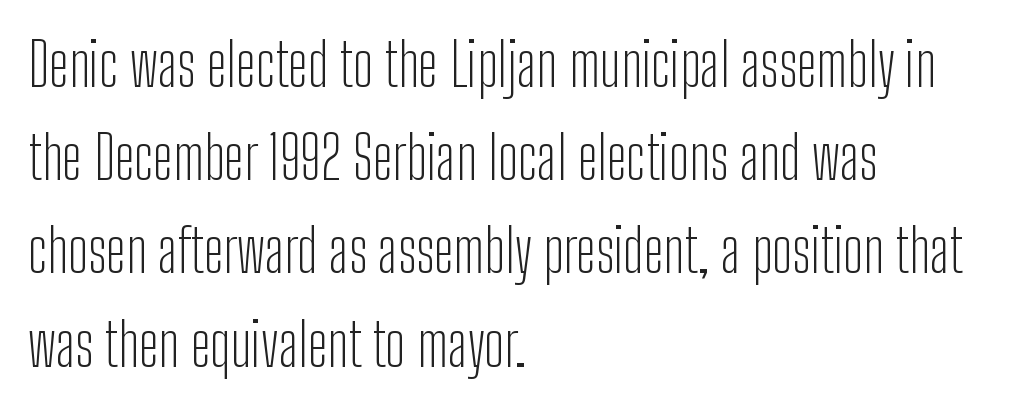
Q: Is the text bold? A: No.
Q: Is the text italic (slanted)? A: No, it is upright.
Q: Is the typeface a serif or a sans-serif typeface? A: Sans-serif.
Q: Is the text underlined? A: No.
Q: How is the paragraph aligned? A: Left-aligned.
Q: Is the spacing between letters normal or unusually wide? A: Normal.
Q: Is the spacing between lines tight, normal or loose? A: Normal.
Q: Width (condensed, normal, or wide)? A: Condensed.
Q: Stroke contrast? A: Low.
Q: x-height? A: Medium.
Q: Monospaced? A: No.
